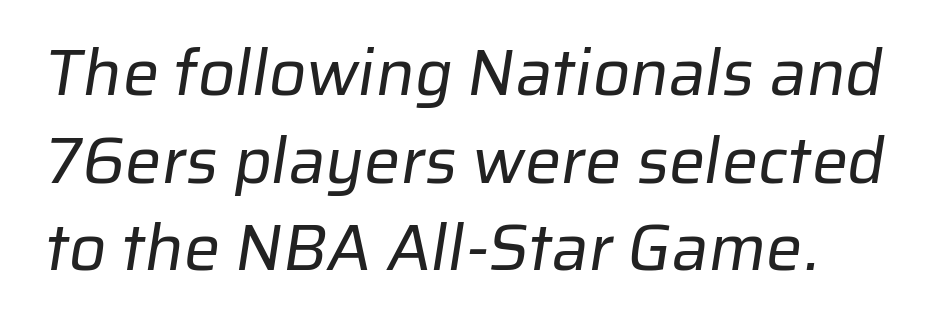
The image shows 65 px regular-weight sans-serif type; set normal line spacing (1.35x), normal letter spacing, not underlined; low stroke contrast and a medium x-height.
